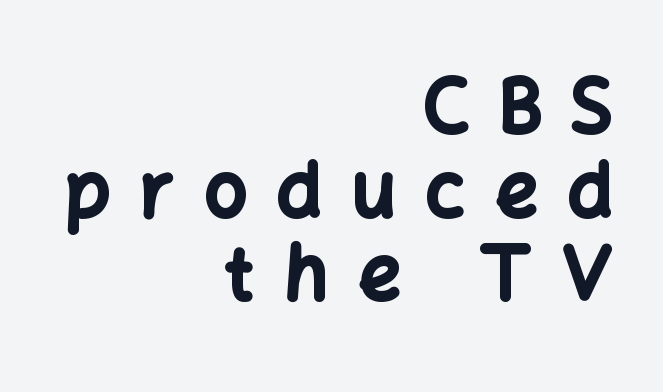
{"serif": "no", "italic": "no", "bold": "yes", "weight": "bold", "width": "normal", "stroke_contrast": "low", "x_height": "medium", "monospaced": "no", "underline": "no", "align": "right", "line_spacing": "tight", "line_spacing_ratio": 1.13, "letter_spacing": "wide", "letter_spacing_em": 0.41, "glyph_px": 74}
